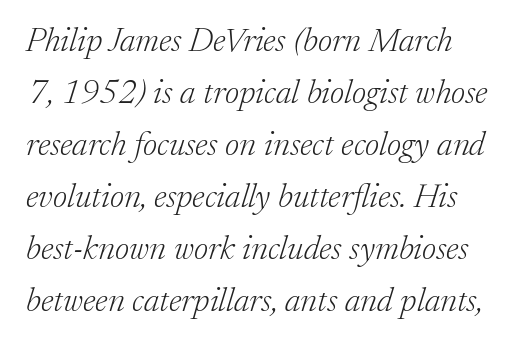
The axis of the letterforms is tilted away from vertical. The characters display serif detailing at their extremities. The baseline area is clear. Weight: not bold — regular or lighter.
